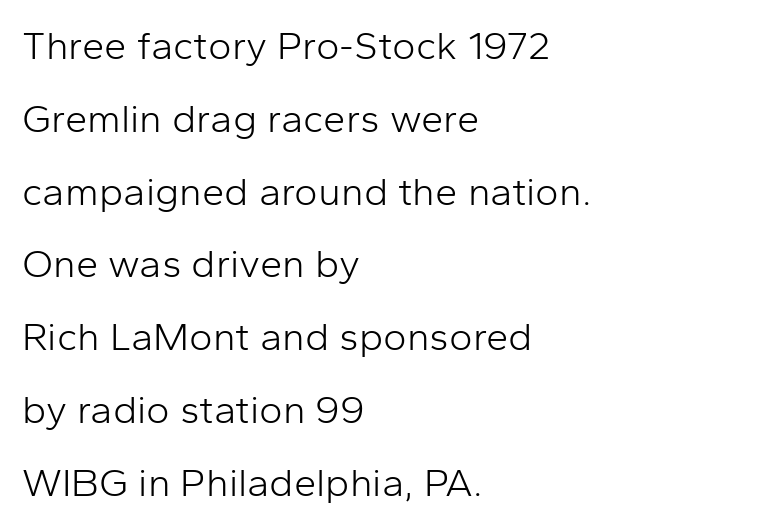
Compared with a centered layout, this one pins lines to the left instead. Stems and bowls with no extra thickness — not bold. Standard letterfit; no display-style spreading of the glyphs. Glance below the letters and you will spot only blank space. You can tell from the bare stems that sans-serif type was used. Posture: straight, roman, zero tilt.
